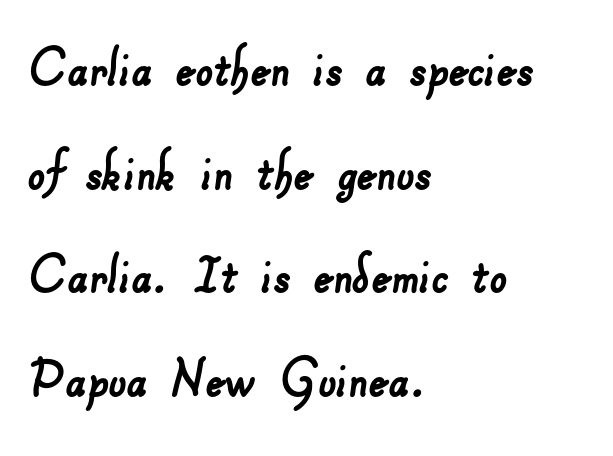
Any mark beneath the type? The region is blank. Serif or sans? Sans — the stroke terminals are bare. Honestly, the row spacing looks completely unremarkable. Tracking value appears to be zero — textbook default spacing. This sample is left-justified, so line endings fall wherever the words run out.
